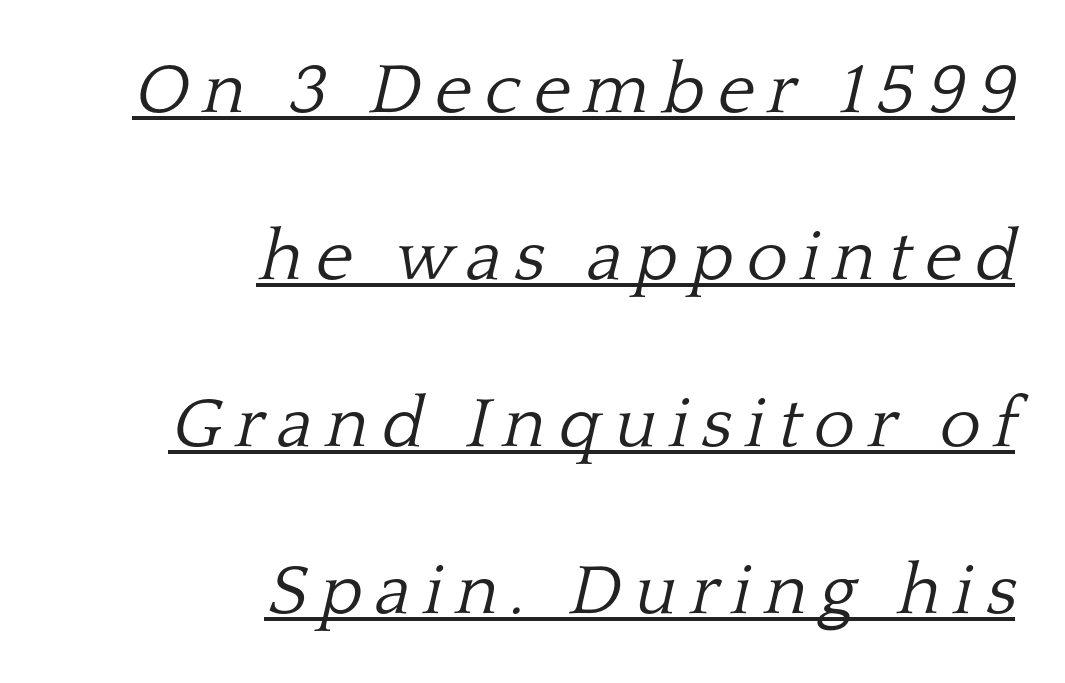
Has an underline been added? It has. The designer went with a serif here, giving each stem small feet. The font sits on the lighter half of the weight spectrum, regular included. Vertically, the passage feels expansive, rows floating well apart. Characters are canted at an angle relative to the baseline's perpendicular. Every row of glyphs terminates at an identical x-position on the right.
